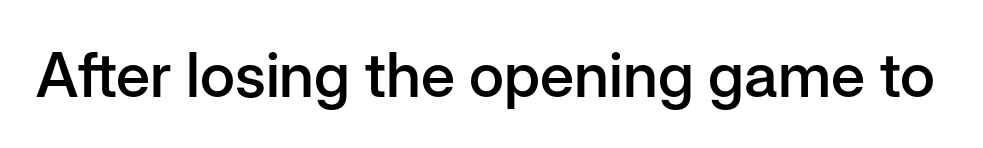
The image shows 62 px semibold sans-serif type, upright; set normal letter spacing, not underlined; low stroke contrast and a medium x-height.
